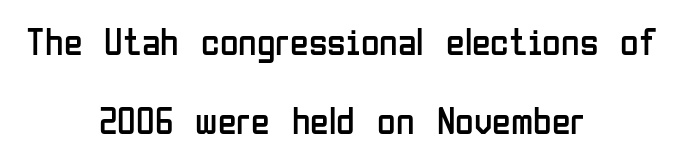
Q: Is the text bold? A: No.
Q: Is the text italic (slanted)? A: No, it is upright.
Q: Is the typeface a serif or a sans-serif typeface? A: Sans-serif.
Q: Is the text underlined? A: No.
Q: How is the paragraph aligned? A: Centered.
Q: Is the spacing between letters normal or unusually wide? A: Normal.
Q: Is the spacing between lines tight, normal or loose? A: Loose.
Q: Width (condensed, normal, or wide)? A: Condensed.
Q: Stroke contrast? A: Low.
Q: x-height? A: Medium.
Q: Monospaced? A: No.
